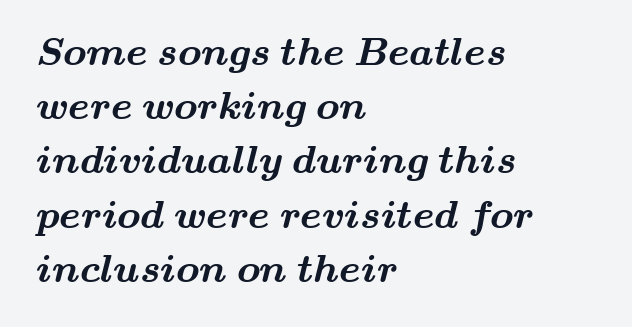
{"serif": "yes", "bold": "yes", "weight": "bold", "width": "wide", "stroke_contrast": "medium", "x_height": "small", "monospaced": "no", "underline": "no", "align": "left", "line_spacing": "normal", "line_spacing_ratio": 1.39, "letter_spacing": "normal", "letter_spacing_em": 0.0, "glyph_px": 39}
